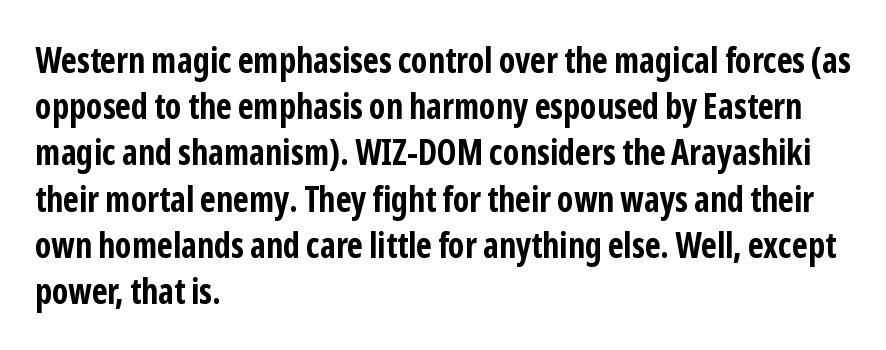
The image shows 35 px bold, condensed sans-serif type, upright; set left-aligned, normal line spacing (1.32x), normal letter spacing, not underlined; low stroke contrast and a medium x-height.
